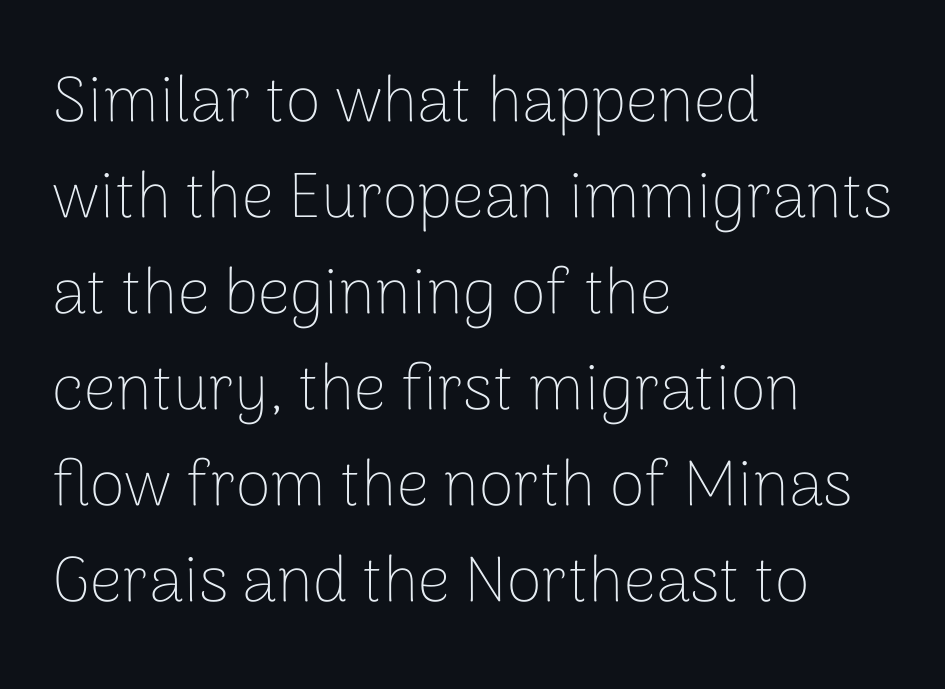
Q: Is the text bold? A: No.
Q: Is the text italic (slanted)? A: No, it is upright.
Q: Is the typeface a serif or a sans-serif typeface? A: Sans-serif.
Q: Is the text underlined? A: No.
Q: How is the paragraph aligned? A: Left-aligned.
Q: Is the spacing between letters normal or unusually wide? A: Normal.
Q: Is the spacing between lines tight, normal or loose? A: Normal.
Q: Width (condensed, normal, or wide)? A: Normal.
Q: Stroke contrast? A: Low.
Q: x-height? A: Medium.
Q: Monospaced? A: No.
